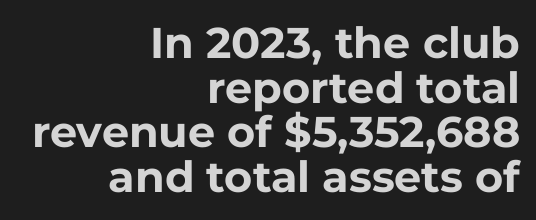
{"serif": "no", "italic": "no", "bold": "yes", "weight": "bold", "width": "normal", "stroke_contrast": "low", "x_height": "medium", "monospaced": "no", "underline": "no", "align": "right", "line_spacing": "tight", "line_spacing_ratio": 1.04, "letter_spacing": "normal", "letter_spacing_em": 0.0, "glyph_px": 43}
